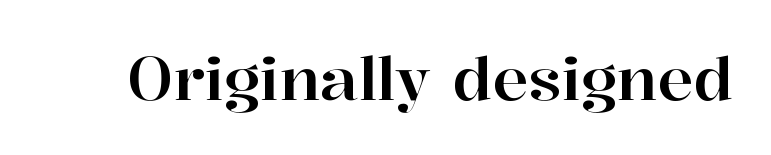
{"serif": "yes", "italic": "no", "width": "normal", "stroke_contrast": "high", "x_height": "medium", "monospaced": "no", "underline": "no", "letter_spacing": "normal", "letter_spacing_em": 0.0, "glyph_px": 60}
